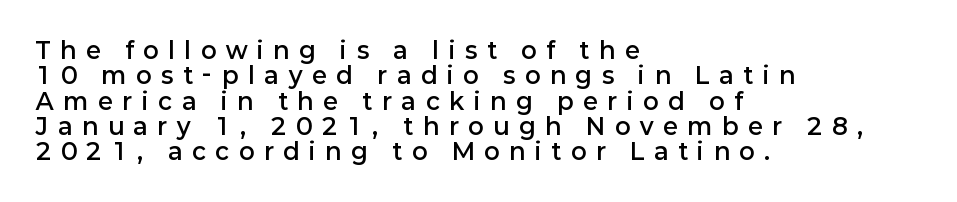
Q: Is the text bold? A: Semi-bold.
Q: Is the text italic (slanted)? A: No, it is upright.
Q: Is the text underlined? A: No.
Q: How is the paragraph aligned? A: Left-aligned.
Q: Is the spacing between letters normal or unusually wide? A: Unusually wide.
Q: Is the spacing between lines tight, normal or loose? A: Tight.
